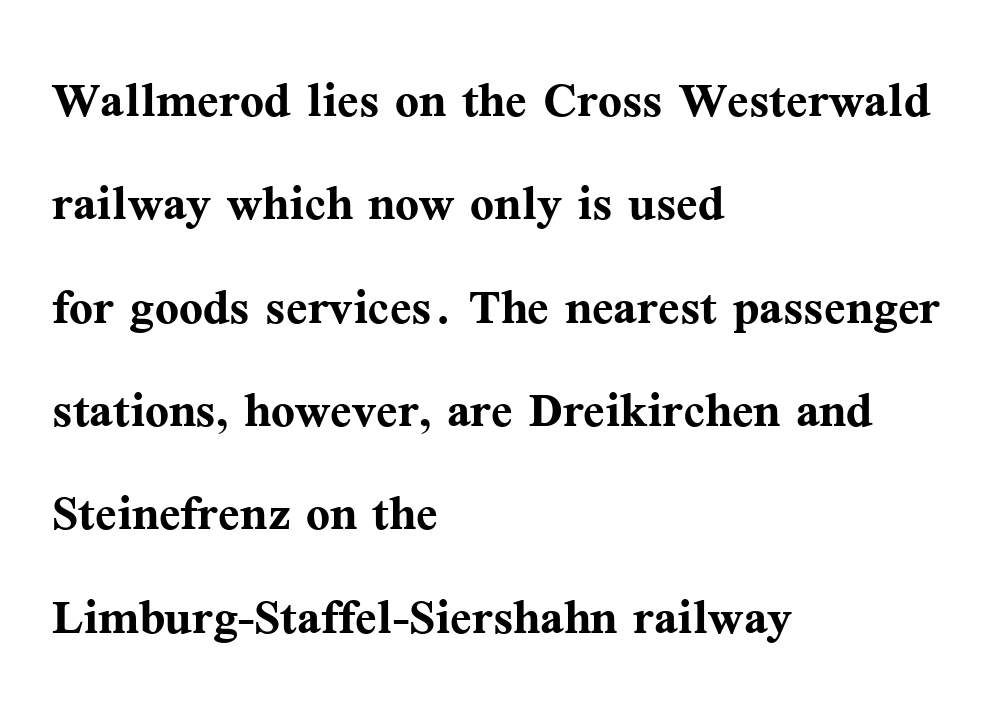
Q: Is the text bold? A: Yes.
Q: Is the text italic (slanted)? A: No, it is upright.
Q: Is the typeface a serif or a sans-serif typeface? A: Serif.
Q: Is the text underlined? A: No.
Q: How is the paragraph aligned? A: Left-aligned.
Q: Is the spacing between letters normal or unusually wide? A: Normal.
Q: Is the spacing between lines tight, normal or loose? A: Normal.
Q: Width (condensed, normal, or wide)? A: Normal.
Q: Stroke contrast? A: Medium.
Q: x-height? A: Medium.
Q: Monospaced? A: No.
